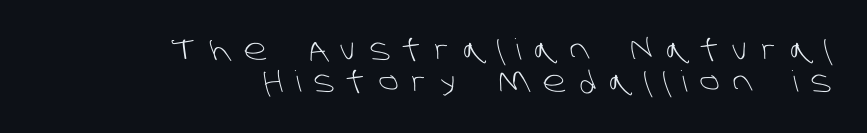
The face used here is a sans, in the tradition of grotesques and geometrics. Varying glyph widths throughout — classic text-font behaviour. Heaviness? Minimal to ordinary, like unemphasized prose. Horizontal bands of white between lines are thin slivers. Reading down the block, your eye finds every line finishing at a fixed right position. What stands out about the letter spacing? Its width — letters are far apart.
